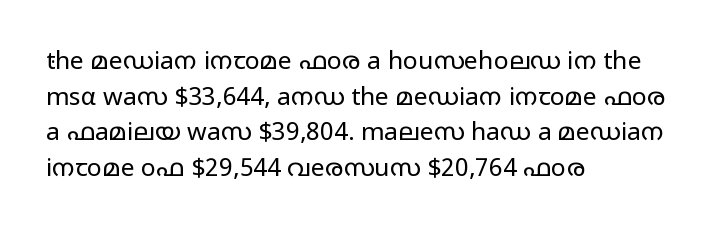
No word sits above an underline. These lines stack with their left ends in a neat column. The line-height multiplier appears to be the usual default. Ordinary non-slanted type is in use. Students, note that the glyphs here touch the page at normal intervals.
